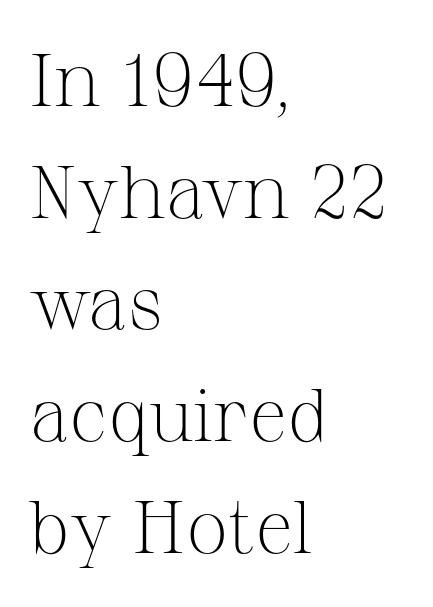
Q: Is the text bold? A: No.
Q: Is the text italic (slanted)? A: No, it is upright.
Q: Is the typeface a serif or a sans-serif typeface? A: Serif.
Q: Is the text underlined? A: No.
Q: How is the paragraph aligned? A: Left-aligned.
Q: Is the spacing between letters normal or unusually wide? A: Normal.
Q: Is the spacing between lines tight, normal or loose? A: Normal.
Q: Width (condensed, normal, or wide)? A: Normal.
Q: Stroke contrast? A: Medium.
Q: x-height? A: Medium.
Q: Monospaced? A: No.
